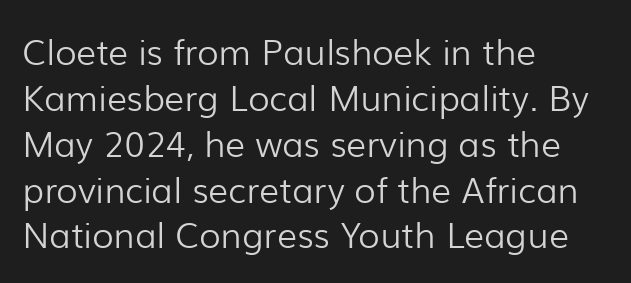
A roman cut, with each character standing at attention. The font family rendered here belongs to the sans-serif group. Here the designer chose a conventional face with non-uniform glyph widths. Honestly, there is no underline to notice here at all. Unbolded letterforms with no extra heft.
